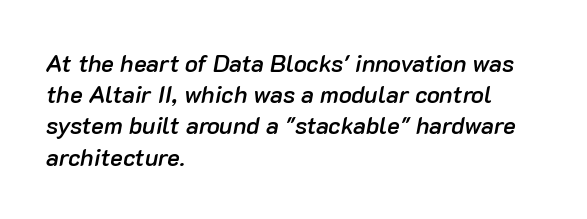
Q: Is the text bold? A: Semi-bold.
Q: Is the text italic (slanted)? A: Yes, it leans right by about 10 degrees.
Q: Is the text underlined? A: No.
Q: How is the paragraph aligned? A: Left-aligned.
Q: Is the spacing between letters normal or unusually wide? A: Normal.
Q: Is the spacing between lines tight, normal or loose? A: Normal.
